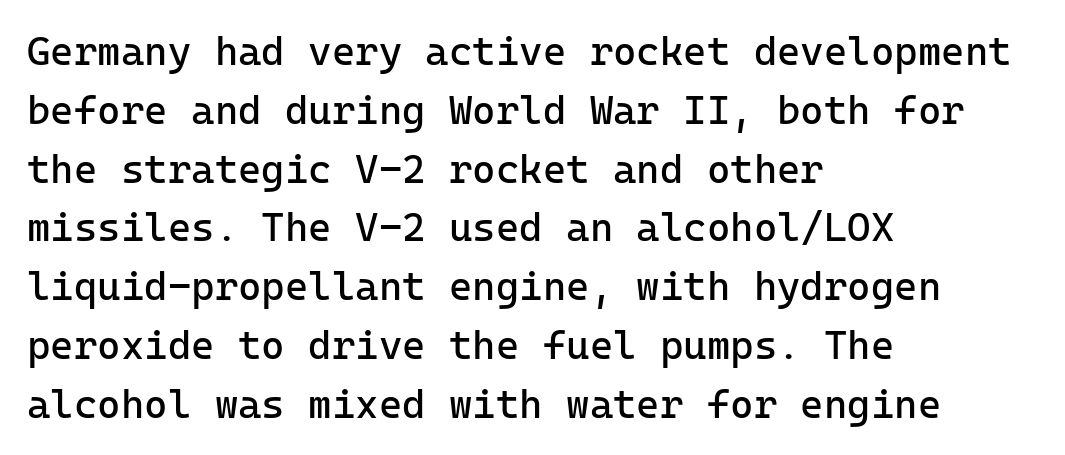
The image shows 40 px regular-weight sans-serif type, upright; set left-aligned, normal line spacing (1.47x), normal letter spacing, not underlined; low stroke contrast and a medium x-height.
